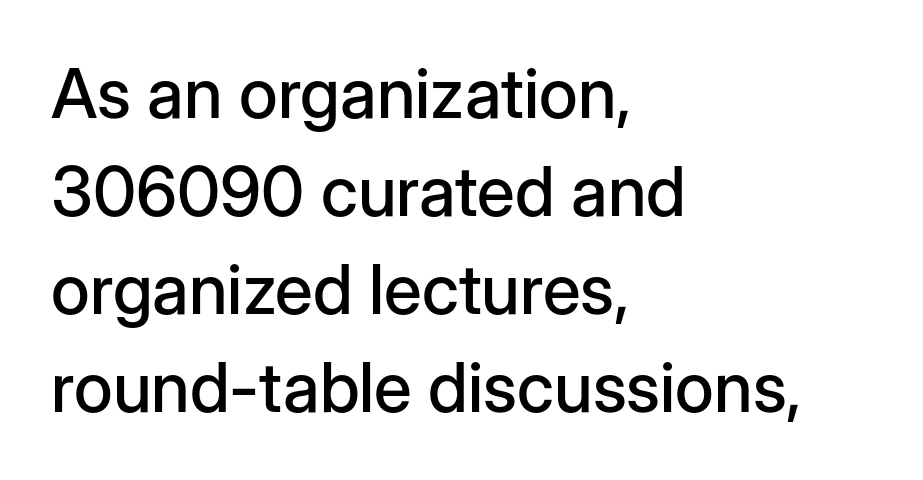
Q: Is the text italic (slanted)? A: No, it is upright.
Q: Is the typeface a serif or a sans-serif typeface? A: Sans-serif.
Q: Is the text underlined? A: No.
Q: How is the paragraph aligned? A: Left-aligned.
Q: Is the spacing between letters normal or unusually wide? A: Normal.
Q: Is the spacing between lines tight, normal or loose? A: Normal.
Q: Width (condensed, normal, or wide)? A: Normal.
Q: Stroke contrast? A: Low.
Q: x-height? A: Medium.
Q: Monospaced? A: No.
